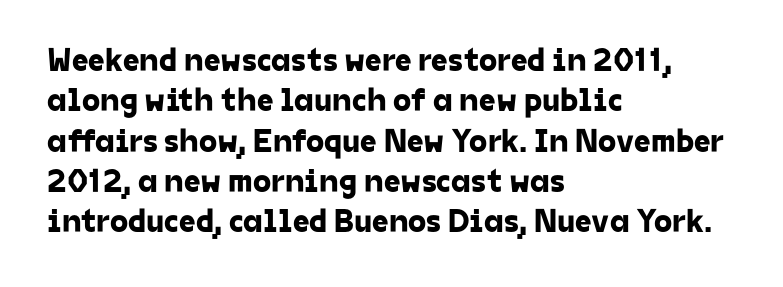
{"serif": "no", "width": "normal", "stroke_contrast": "low", "x_height": "medium", "monospaced": "no", "underline": "no", "align": "left", "line_spacing_ratio": 1.22, "letter_spacing": "normal", "letter_spacing_em": 0.0, "glyph_px": 33}
